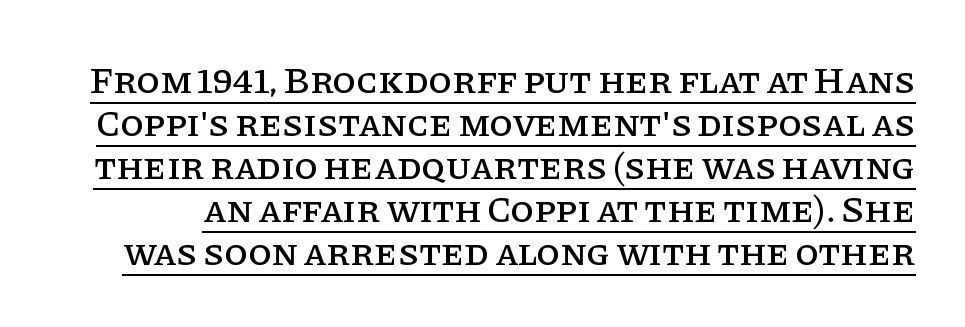
Q: Is the text italic (slanted)? A: No, it is upright.
Q: Is the typeface a serif or a sans-serif typeface? A: Serif.
Q: Is the text underlined? A: Yes.
Q: Is the spacing between letters normal or unusually wide? A: Normal.
Q: Is the spacing between lines tight, normal or loose? A: Tight.
Q: Width (condensed, normal, or wide)? A: Normal.
Q: Stroke contrast? A: Low.
Q: x-height? A: Large.
Q: Monospaced? A: No.
